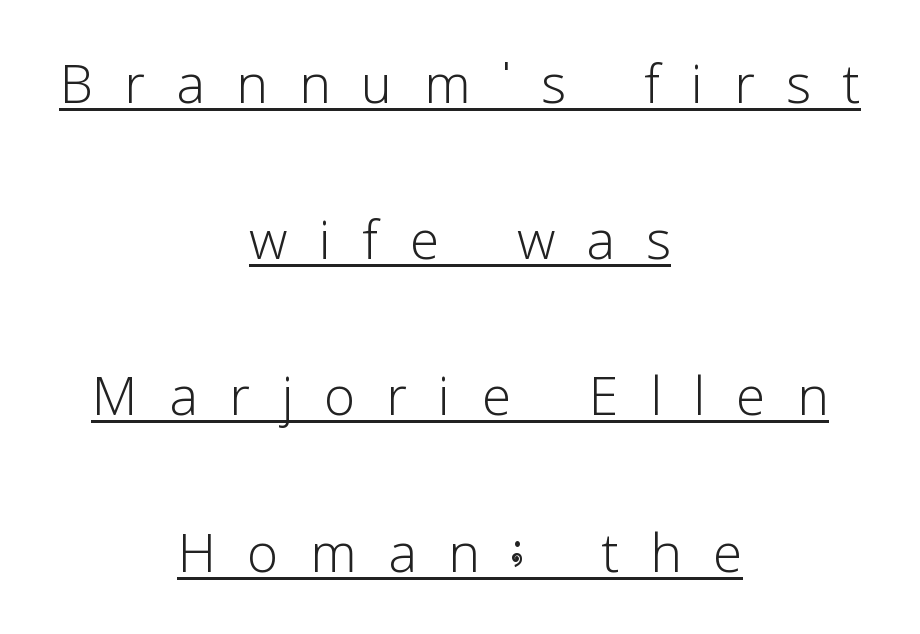
Q: Is the text bold? A: No.
Q: Is the text italic (slanted)? A: No, it is upright.
Q: Is the typeface a serif or a sans-serif typeface? A: Sans-serif.
Q: Is the text underlined? A: Yes.
Q: How is the paragraph aligned? A: Centered.
Q: Is the spacing between letters normal or unusually wide? A: Unusually wide.
Q: Is the spacing between lines tight, normal or loose? A: Loose.
Q: Width (condensed, normal, or wide)? A: Normal.
Q: Stroke contrast? A: Low.
Q: x-height? A: Medium.
Q: Monospaced? A: No.
